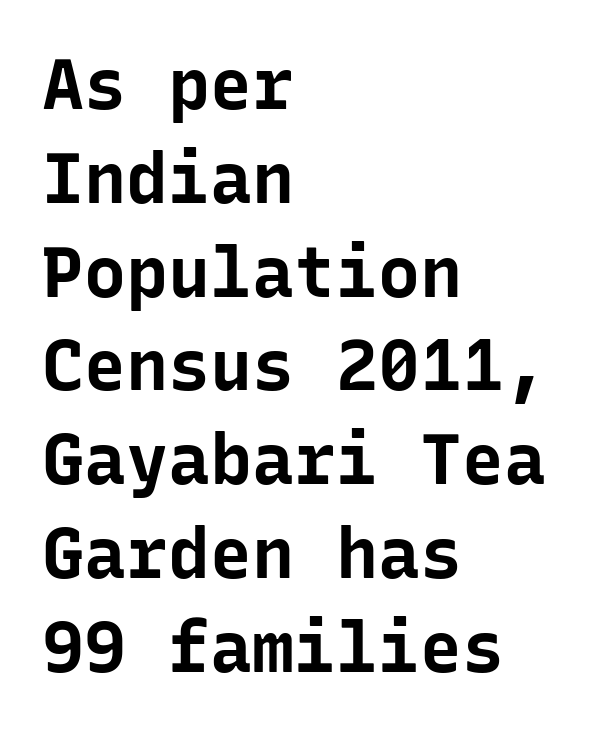
Q: Is the text bold? A: Yes.
Q: Is the text italic (slanted)? A: No, it is upright.
Q: Is the typeface a serif or a sans-serif typeface? A: Sans-serif.
Q: Is the text underlined? A: No.
Q: How is the paragraph aligned? A: Left-aligned.
Q: Is the spacing between letters normal or unusually wide? A: Normal.
Q: Is the spacing between lines tight, normal or loose? A: Normal.
Q: Width (condensed, normal, or wide)? A: Normal.
Q: Stroke contrast? A: Low.
Q: x-height? A: Medium.
Q: Monospaced? A: Yes.
